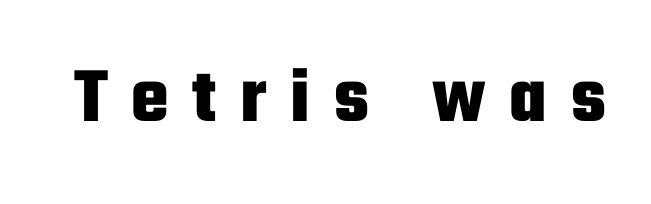
{"serif": "no", "italic": "no", "bold": "yes", "weight": "heavy", "width": "condensed", "stroke_contrast": "low", "x_height": "medium", "monospaced": "no", "underline": "no", "letter_spacing": "wide", "letter_spacing_em": 0.3, "glyph_px": 79}
